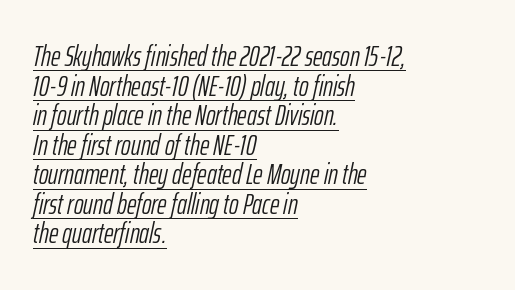
The image shows 29 px light, condensed type, italic (leaning right); set left-aligned, tight line spacing (1.02x), normal letter spacing, underlined; low stroke contrast and a medium x-height.
